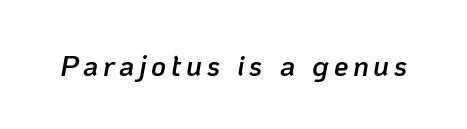
Q: Is the text bold? A: Semi-bold.
Q: Is the text italic (slanted)? A: Yes, it leans right by about 10 degrees.
Q: Is the text underlined? A: No.
Q: Width (condensed, normal, or wide)? A: Normal.
Q: Stroke contrast? A: Low.
Q: x-height? A: Medium.
Q: Monospaced? A: No.
